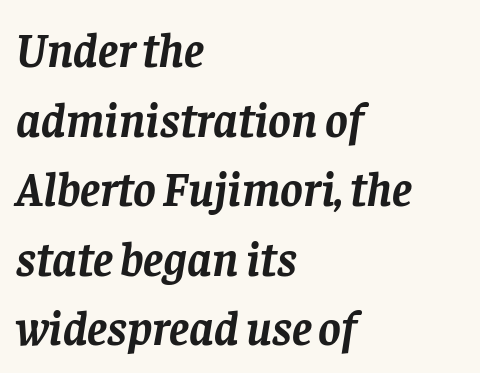
The line-height multiplier appears to be the usual default. Heavy, bold letterforms. Nobody touched the tracking dial on this one. The passage shown is not underscored anywhere. All the whitespace from short lines collects on the right.
